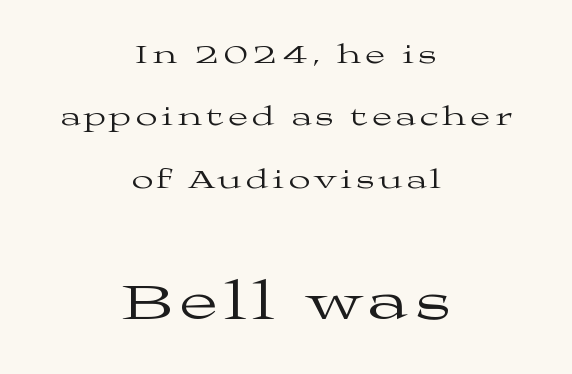
Q: Is the text bold? A: No.
Q: Is the text italic (slanted)? A: No, it is upright.
Q: Is the typeface a serif or a sans-serif typeface? A: Serif.
Q: Is the text underlined? A: No.
Q: How is the paragraph aligned? A: Centered.
Q: Is the spacing between lines tight, normal or loose? A: Loose.
Q: Which block of text is set in a larger size, the first (top) or the second (bottom)? A: The second (bottom) one.
Q: Width (condensed, normal, or wide)? A: Wide.
Q: Stroke contrast? A: Medium.
Q: x-height? A: Medium.
Q: Monospaced? A: No.
